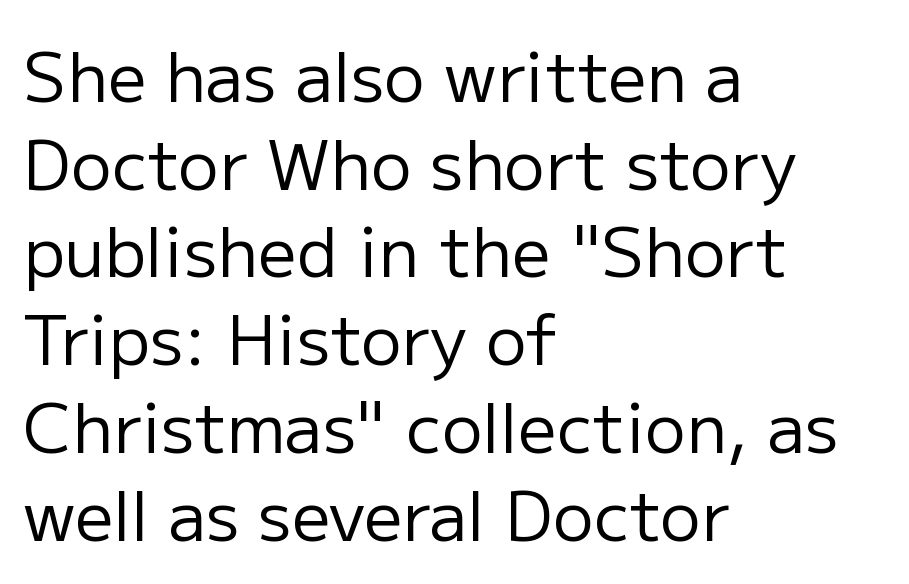
{"serif": "no", "italic": "no", "bold": "no", "weight": "regular", "width": "normal", "stroke_contrast": "low", "x_height": "medium", "monospaced": "no", "underline": "no", "align": "left", "line_spacing": "normal", "line_spacing_ratio": 1.29, "letter_spacing": "normal", "letter_spacing_em": 0.0, "glyph_px": 68}
